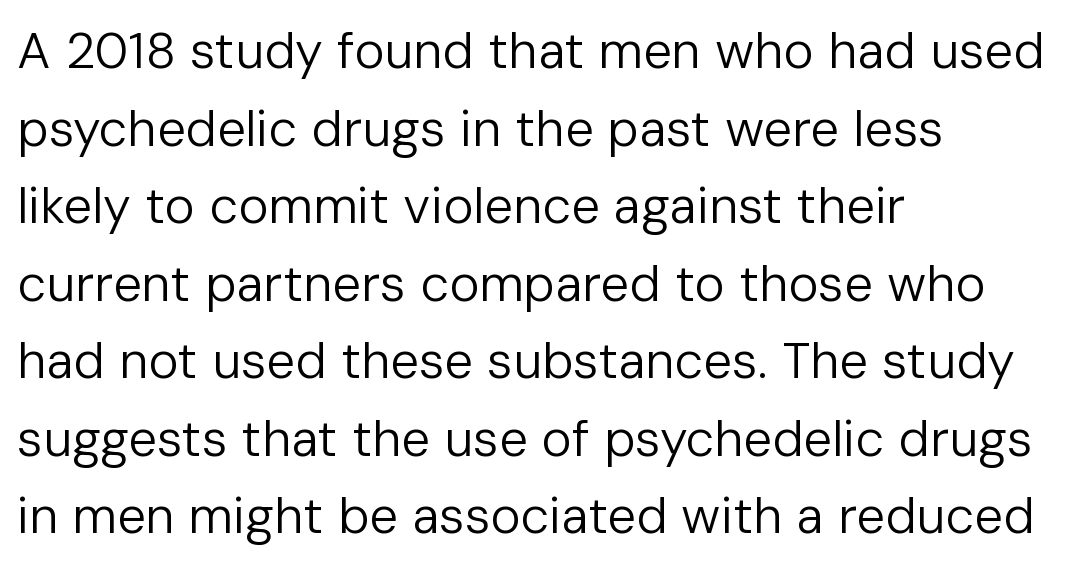
The image shows 51 px regular-weight sans-serif type, upright; set left-aligned, normal line spacing (1.52x), normal letter spacing, not underlined; low stroke contrast and a medium x-height.
